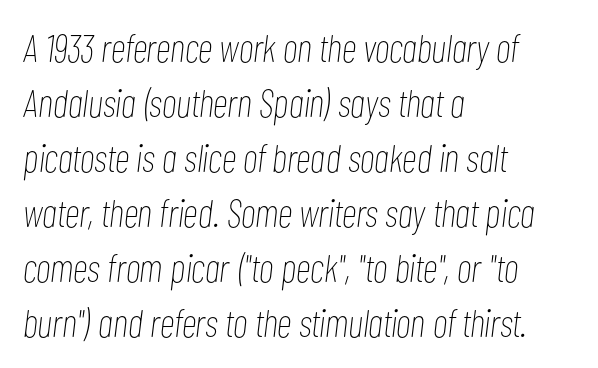
The image shows 39 px thin, condensed type, italic (leaning right); set left-aligned, normal line spacing (1.41x), normal letter spacing, not underlined; low stroke contrast and a medium x-height.
